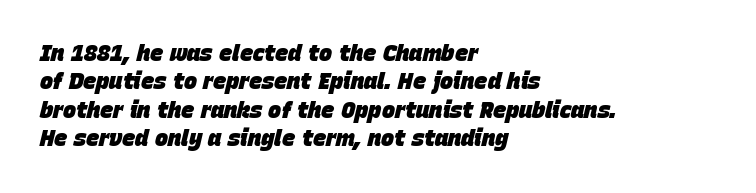
Q: Is the text bold? A: Yes.
Q: Is the text italic (slanted)? A: Yes, it leans right by about 15 degrees.
Q: Is the text underlined? A: No.
Q: How is the paragraph aligned? A: Left-aligned.
Q: Is the spacing between letters normal or unusually wide? A: Normal.
Q: Is the spacing between lines tight, normal or loose? A: Normal.
